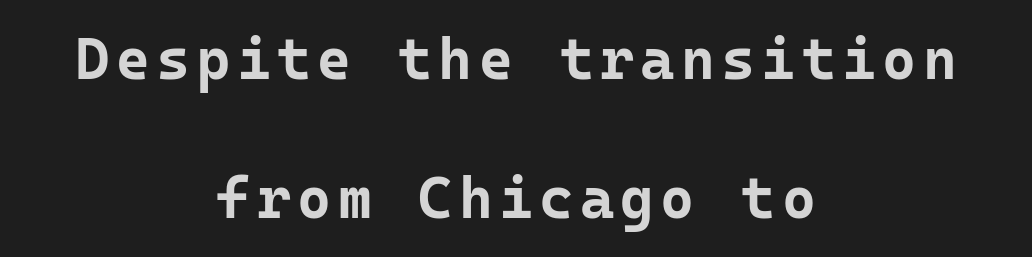
The image shows 58 px bold sans-serif type, upright, monospaced; set centered, loose line spacing (2.39x), not underlined; low stroke contrast and a medium x-height.
